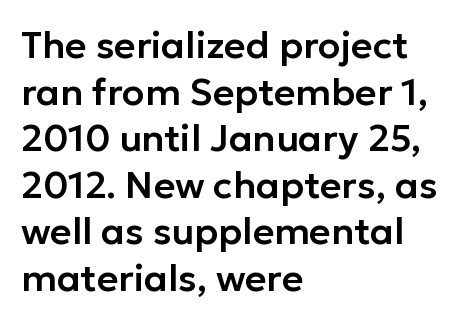
Q: Is the text italic (slanted)? A: No, it is upright.
Q: Is the typeface a serif or a sans-serif typeface? A: Sans-serif.
Q: Is the text underlined? A: No.
Q: How is the paragraph aligned? A: Left-aligned.
Q: Is the spacing between letters normal or unusually wide? A: Normal.
Q: Is the spacing between lines tight, normal or loose? A: Normal.
Q: Width (condensed, normal, or wide)? A: Normal.
Q: Stroke contrast? A: Low.
Q: x-height? A: Medium.
Q: Monospaced? A: No.
